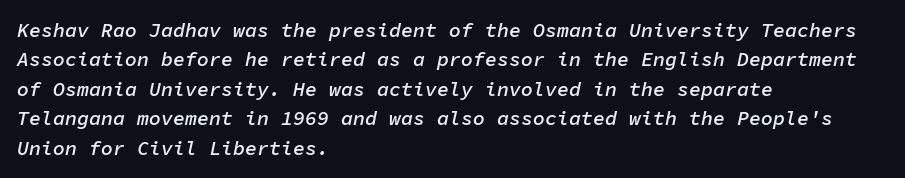
The tracking reads as untouched default to a designer's eye. A classic flush-left, rag-right setting is used for this passage. In terms of leading, this rendering sits right in the middle. Yep, that's italic — everything's leaning.
